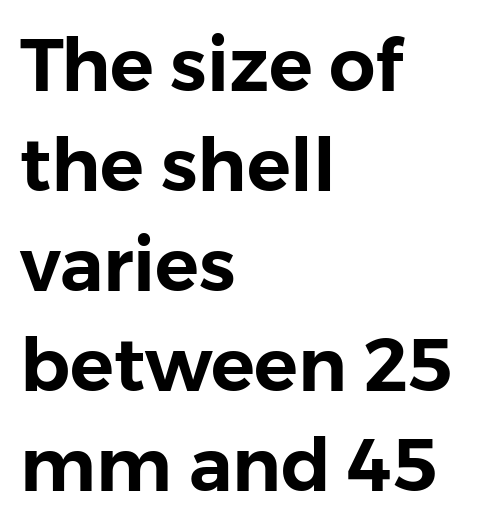
{"serif": "no", "italic": "no", "width": "normal", "stroke_contrast": "low", "x_height": "medium", "monospaced": "no", "underline": "no", "align": "left", "line_spacing": "normal", "line_spacing_ratio": 1.37, "letter_spacing": "normal", "letter_spacing_em": 0.0, "glyph_px": 73}
